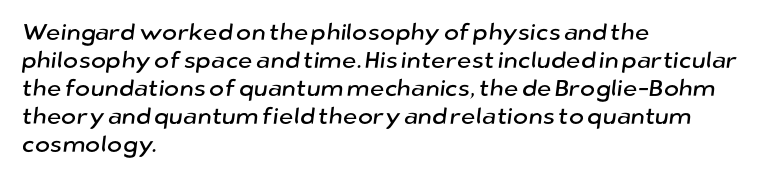
Spacing between characters is what you'd get straight out of the box. No word sits above an underline. Casual observation: everything's shoved over to the left.
